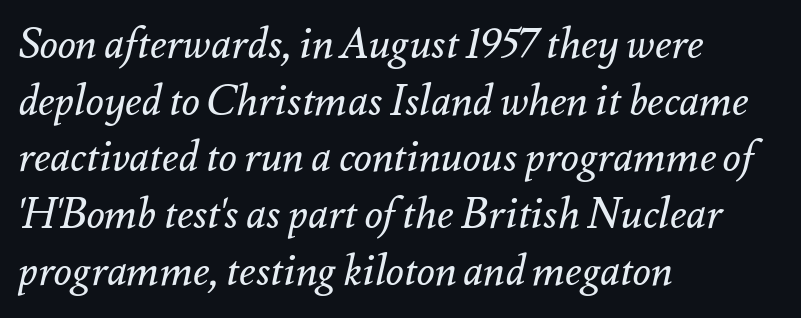
{"italic": "yes", "lean": "right", "slant_degrees": 12, "bold": "no", "weight": "regular", "width": "normal", "stroke_contrast": "medium", "x_height": "small", "monospaced": "no", "underline": "no", "align": "left", "line_spacing": "normal", "line_spacing_ratio": 1.35, "letter_spacing": "normal", "letter_spacing_em": 0.0, "glyph_px": 42}
